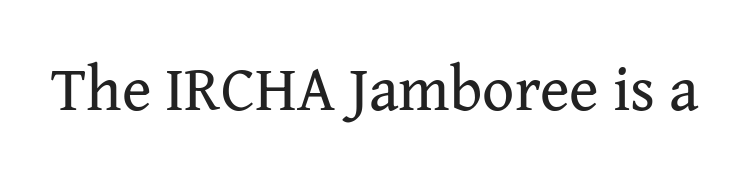
A typesetter would mark this as roman, not italic. You could not count columns in this text — the font is proportionally spaced. The passage shown has conventional tracking throughout. Is the type heavy? It reads as light-to-regular instead. Observe the serifs anchoring each vertical stroke in this sample. Rule under the text: the space is simply empty.
